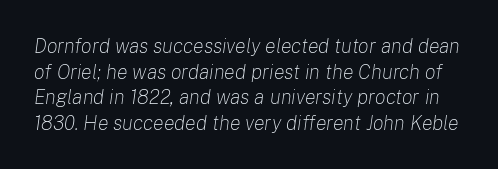
Q: Is the text bold? A: No.
Q: Is the text italic (slanted)? A: Yes, it leans right by about 8 degrees.
Q: Is the text underlined? A: No.
Q: Is the spacing between letters normal or unusually wide? A: Normal.
Q: Is the spacing between lines tight, normal or loose? A: Normal.
